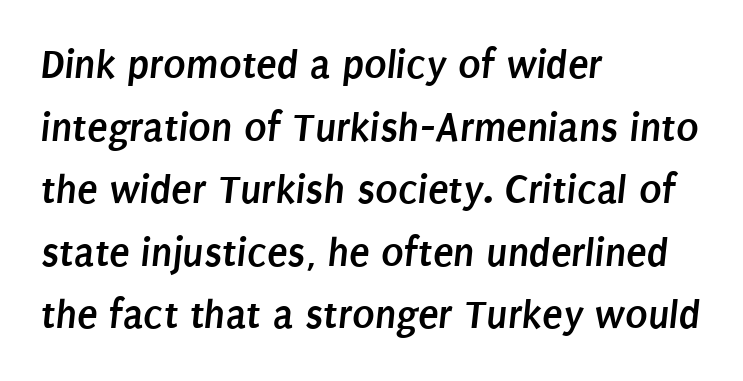
{"serif": "no", "bold": "yes", "weight": "semibold", "width": "condensed", "stroke_contrast": "low", "x_height": "large", "monospaced": "no", "underline": "no", "align": "left", "line_spacing": "normal", "line_spacing_ratio": 1.49, "letter_spacing": "normal", "letter_spacing_em": 0.0, "glyph_px": 42}
